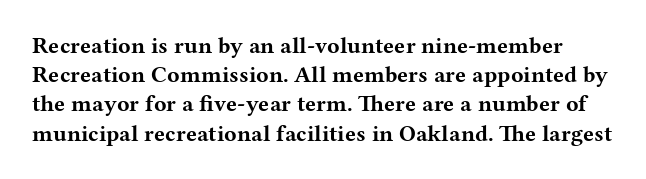
Q: Is the text bold? A: Yes.
Q: Is the text italic (slanted)? A: No, it is upright.
Q: Is the text underlined? A: No.
Q: Is the spacing between letters normal or unusually wide? A: Normal.
Q: Is the spacing between lines tight, normal or loose? A: Normal.
